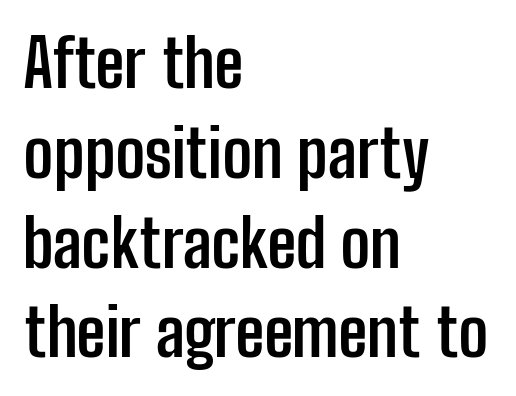
The image shows 66 px semibold, condensed sans-serif type, upright; set left-aligned, normal line spacing (1.36x), normal letter spacing, not underlined; low stroke contrast and a medium x-height.
